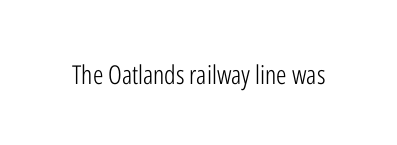
The image shows 26 px text type, upright; set normal letter spacing, not underlined.
